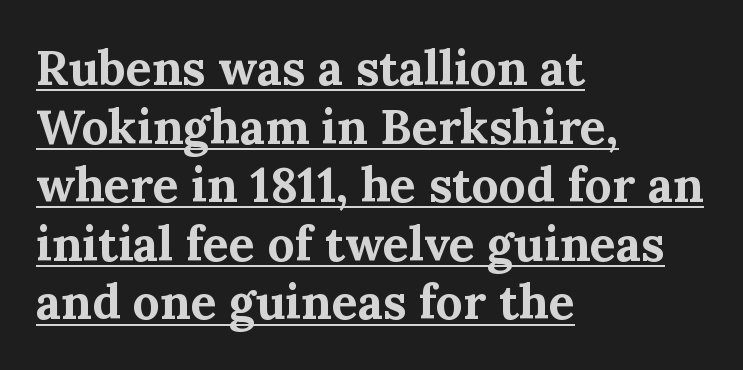
Standard letterfit; no display-style spreading of the glyphs. This is roman type, the default non-slanted kind. Notice how the passage keeps a crisp vertical edge on the left only. Chunky letters — that's bold for sure. You could not count columns in this text — the font is proportionally spaced. The typesetter has applied underlining to the passage shown.
